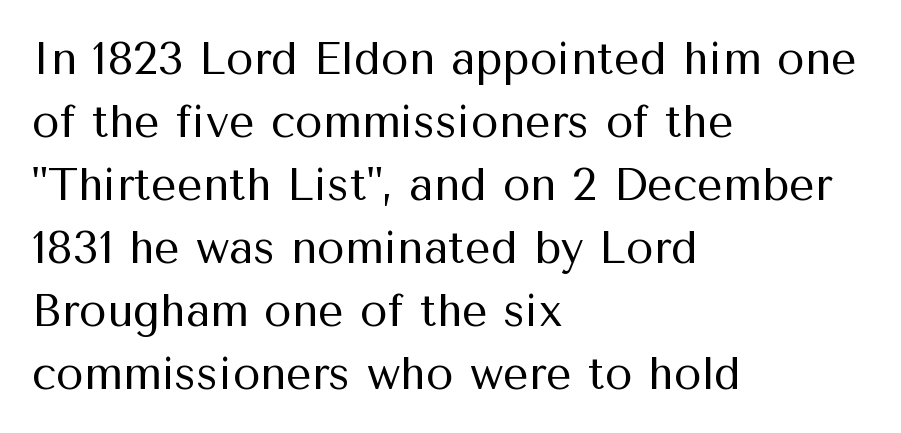
The image shows 45 px regular-weight sans-serif type, upright; set left-aligned, normal line spacing (1.4x), normal letter spacing, not underlined; medium stroke contrast and a medium x-height.
